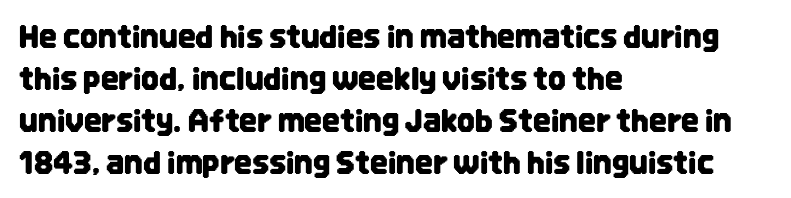
Q: Is the text italic (slanted)? A: No, it is upright.
Q: Is the typeface a serif or a sans-serif typeface? A: Sans-serif.
Q: Is the text underlined? A: No.
Q: How is the paragraph aligned? A: Left-aligned.
Q: Is the spacing between letters normal or unusually wide? A: Normal.
Q: Is the spacing between lines tight, normal or loose? A: Normal.
Q: Width (condensed, normal, or wide)? A: Condensed.
Q: Stroke contrast? A: Low.
Q: x-height? A: Large.
Q: Monospaced? A: No.
